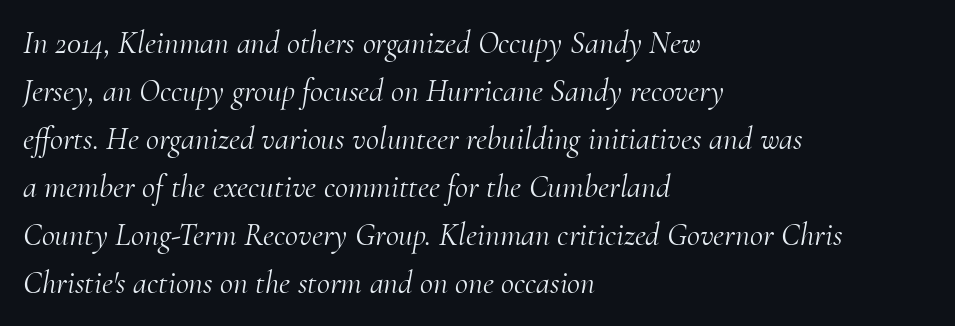
The image shows 32 px light serif type, italic (leaning right); set left-aligned, normal line spacing (1.5x), normal letter spacing, not underlined; medium stroke contrast and a small x-height.
